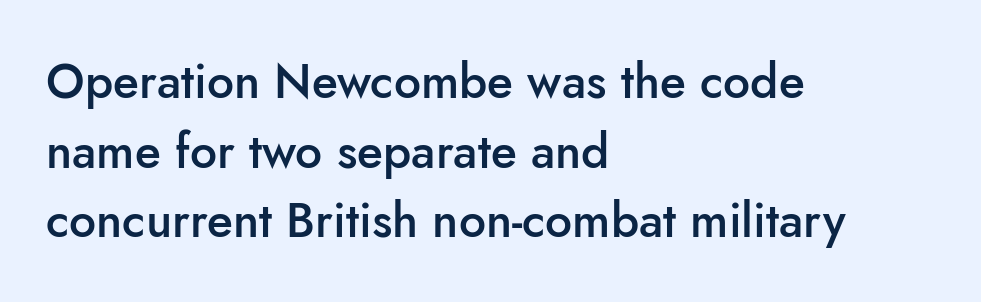
The image shows 48 px semibold sans-serif type, upright; set left-aligned, normal line spacing (1.45x), normal letter spacing, not underlined; low stroke contrast and a small x-height.
